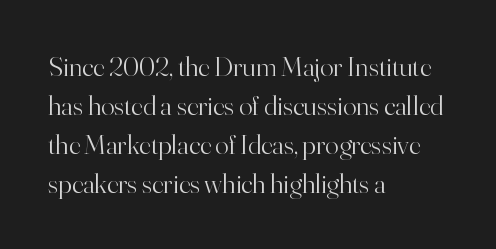
Students, note that the glyphs here touch the page at normal intervals. Stems here are at most as thick as an everyday book face. The lines in this sample share a left origin and differ only in where they stop. This is roman type, the default non-slanted kind. This sample has the flowing, uneven cadence of proportional lettering. Each letter's strokes conclude with small projecting serifs.
